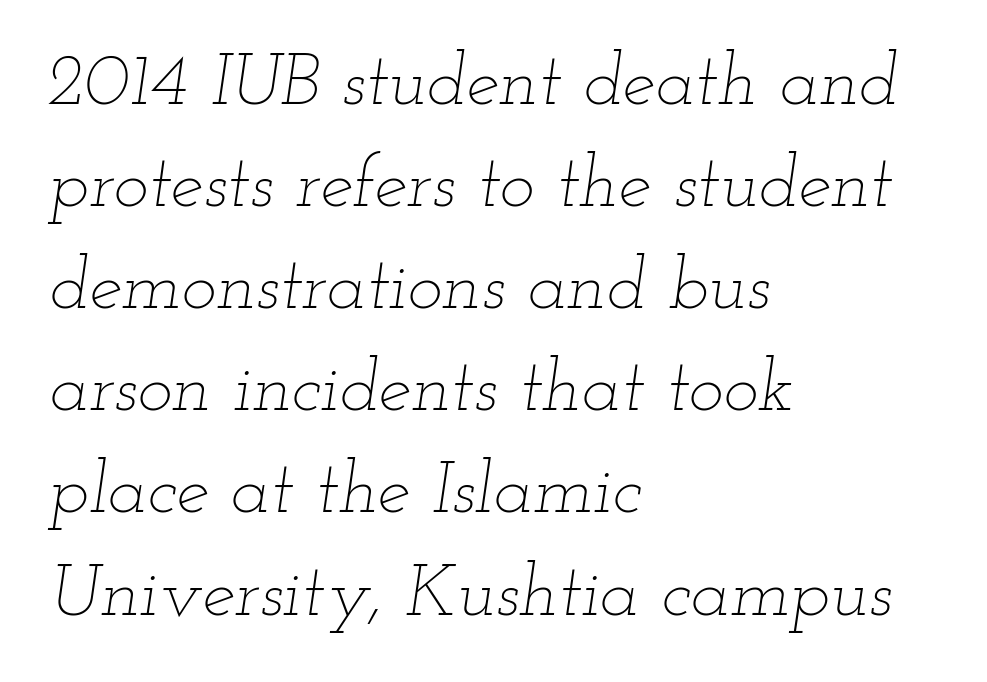
Think standard paragraph weight, or any step lighter than that. Glance below the letters and you will spot only blank space. A typesetter would call this proportional, since set widths differ per character. Each word holds together tightly as a unit, with standard inter-letter gaps. Interline gaps are of average width in this sample.
